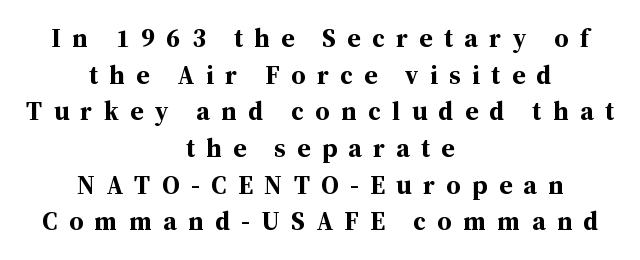
{"italic": "no", "bold": "yes", "underline": "no", "align": "center", "line_spacing": "normal", "line_spacing_ratio": 1.41, "letter_spacing": "wide", "letter_spacing_em": 0.44, "glyph_px": 26}
